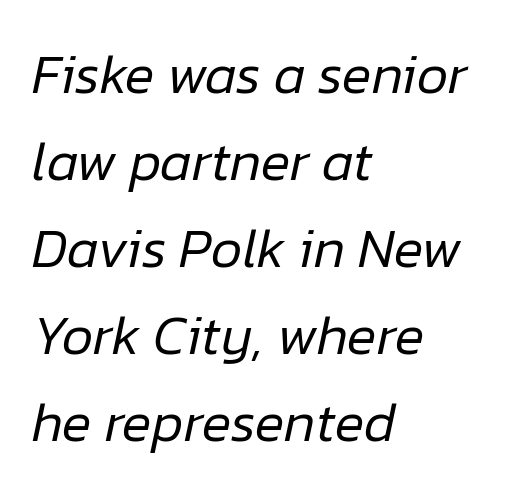
{"italic": "yes", "lean": "right", "slant_degrees": 12, "bold": "no", "weight": "regular", "width": "normal", "stroke_contrast": "low", "x_height": "medium", "monospaced": "no", "underline": "no", "align": "left", "line_spacing": "normal", "line_spacing_ratio": 1.58, "letter_spacing": "normal", "letter_spacing_em": 0.0, "glyph_px": 55}
